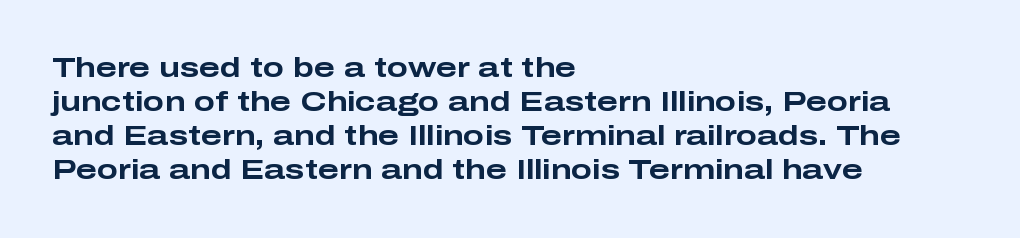
A full-strength bold gives these letters their thick strokes. Each row of text sits above clean, open space. The rendering keeps characters at their native spacing. Here the designer chose a conventional face with non-uniform glyph widths. A typesetter would mark this as roman, not italic.
